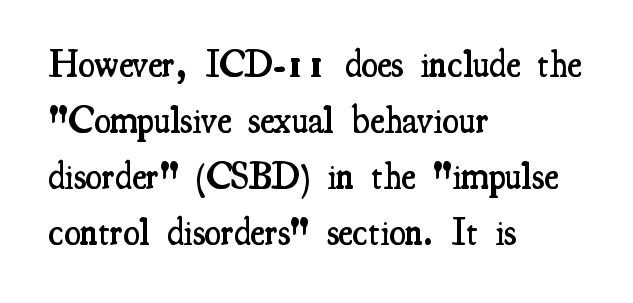
Q: Is the text bold? A: Semi-bold.
Q: Is the text italic (slanted)? A: No, it is upright.
Q: Is the typeface a serif or a sans-serif typeface? A: Serif.
Q: Is the text underlined? A: No.
Q: How is the paragraph aligned? A: Left-aligned.
Q: Is the spacing between letters normal or unusually wide? A: Normal.
Q: Is the spacing between lines tight, normal or loose? A: Normal.
Q: Width (condensed, normal, or wide)? A: Condensed.
Q: Stroke contrast? A: Medium.
Q: x-height? A: Small.
Q: Monospaced? A: No.
